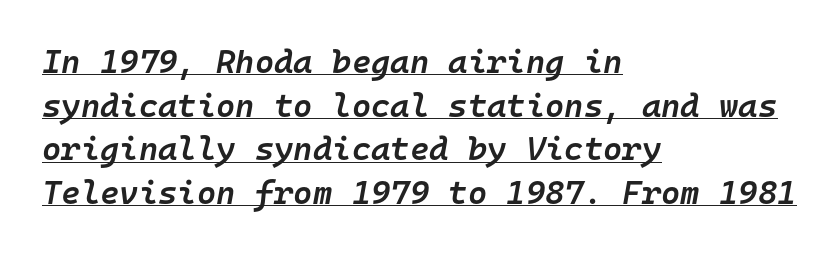
Each line starts at the same left margin while the right side varies. Compared with typical paragraphs, the rows here are spaced about the same. The rendering uses the underline text-decoration. Is this a fixed-width face? Yes — each glyph sits in an identical cell. Heft: intermediate — a semibold. The gaps between neighbouring characters are ordinary and unremarkable.
